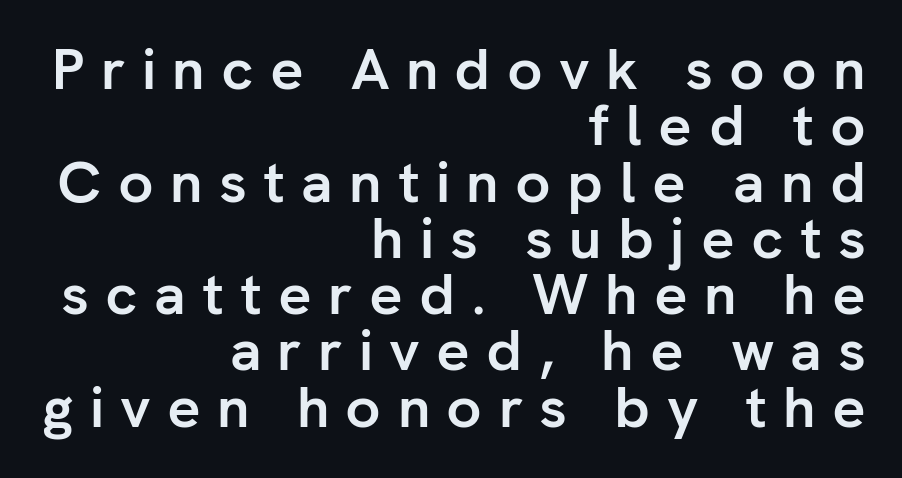
{"serif": "no", "italic": "no", "bold": "yes", "weight": "semibold", "width": "normal", "stroke_contrast": "low", "x_height": "medium", "monospaced": "no", "underline": "no", "align": "right", "line_spacing": "tight", "line_spacing_ratio": 0.97, "letter_spacing": "wide", "letter_spacing_em": 0.28, "glyph_px": 58}
